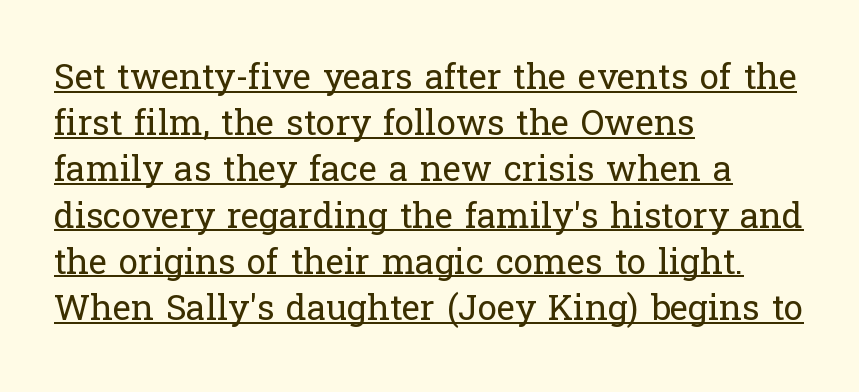
{"serif": "yes", "italic": "no", "bold": "no", "weight": "regular", "width": "normal", "stroke_contrast": "low", "x_height": "medium", "monospaced": "no", "underline": "yes", "align": "left", "line_spacing": "normal", "line_spacing_ratio": 1.32, "letter_spacing": "normal", "letter_spacing_em": 0.0, "glyph_px": 35}
